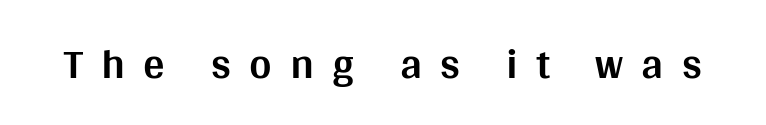
{"serif": "no", "italic": "no", "bold": "yes", "weight": "bold", "width": "normal", "stroke_contrast": "medium", "x_height": "large", "monospaced": "no", "underline": "no", "letter_spacing": "wide", "letter_spacing_em": 0.42, "glyph_px": 43}
